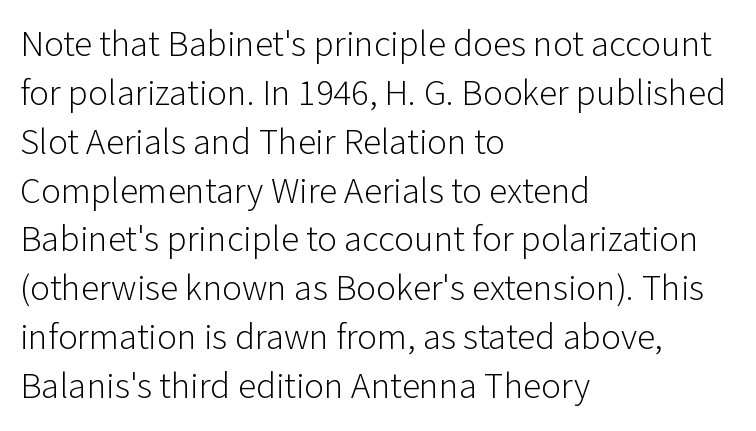
{"serif": "no", "italic": "no", "bold": "no", "weight": "light", "width": "normal", "stroke_contrast": "low", "x_height": "medium", "monospaced": "no", "underline": "no", "align": "left", "line_spacing": "normal", "line_spacing_ratio": 1.32, "letter_spacing": "normal", "letter_spacing_em": 0.0, "glyph_px": 37}
